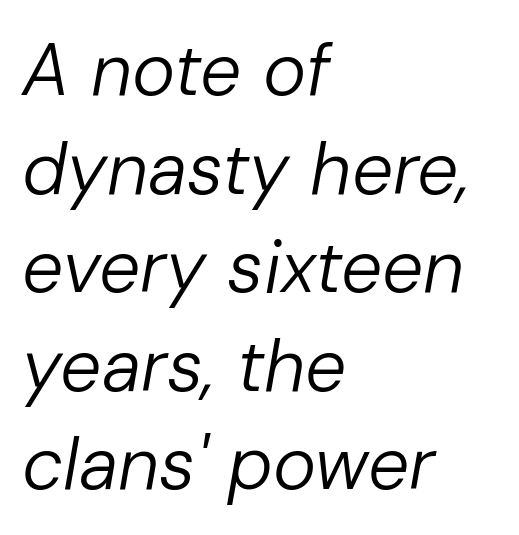
Descenders are the only things crossing below the line. What's the leading like? Ordinary, nothing unusual. Observe the ordinary spacing: letters are neighbours, not strangers. The typesetter chose a ragged-right arrangement here. Looks like regular typesetting: each glyph gets only the width it needs.
